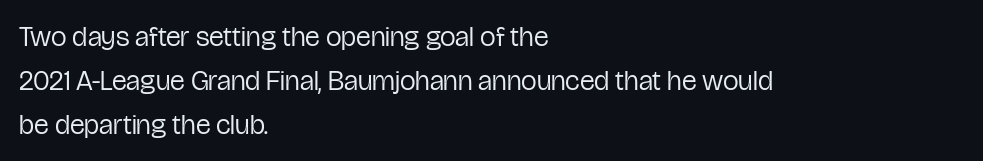
{"serif": "no", "italic": "no", "bold": "no", "weight": "regular", "width": "condensed", "stroke_contrast": "low", "x_height": "medium", "monospaced": "no", "underline": "no", "align": "left", "line_spacing": "normal", "line_spacing_ratio": 1.57, "letter_spacing": "normal", "letter_spacing_em": 0.0, "glyph_px": 28}
